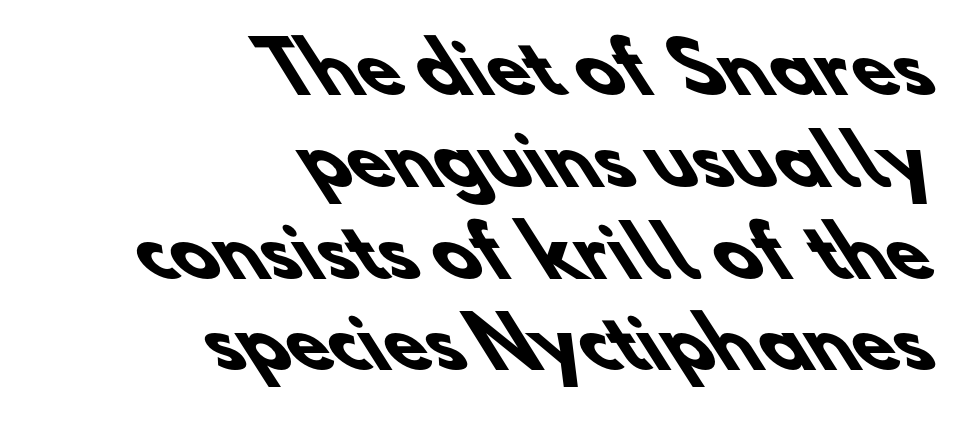
{"serif": "no", "bold": "yes", "weight": "heavy", "width": "normal", "stroke_contrast": "low", "x_height": "small", "monospaced": "no", "underline": "no", "align": "right", "line_spacing": "normal", "line_spacing_ratio": 1.33, "letter_spacing": "normal", "letter_spacing_em": 0.0, "glyph_px": 69}
